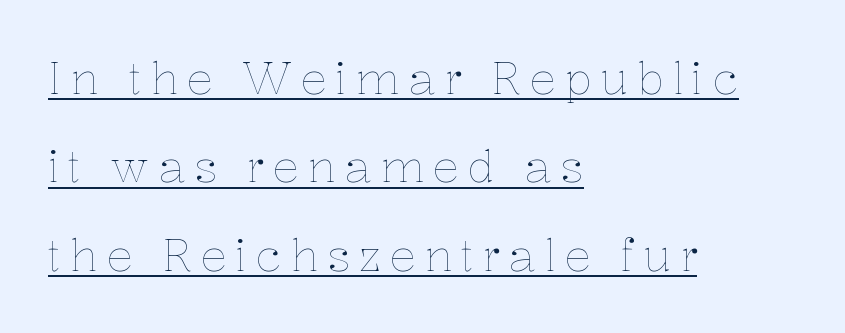
Q: Is the text bold? A: No.
Q: Is the text italic (slanted)? A: No, it is upright.
Q: Is the text underlined? A: Yes.
Q: How is the paragraph aligned? A: Left-aligned.
Q: Is the spacing between lines tight, normal or loose? A: Loose.
Q: Width (condensed, normal, or wide)? A: Normal.
Q: Stroke contrast? A: Low.
Q: x-height? A: Medium.
Q: Monospaced? A: No.
